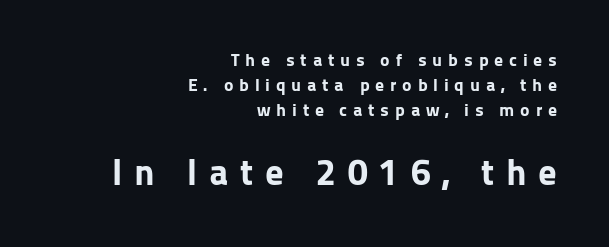
Which chunk is bigger? The second one — the bottom block dwarfs the top. Characters follow at a spacing far wider than the type designer built in. Caption: multi-line text, flush right, ragged left. These lines carry a lot of weight — the face is fully bold. The rendering uses a moderate line-height, typical for paragraphs. No word sits above an underline.
